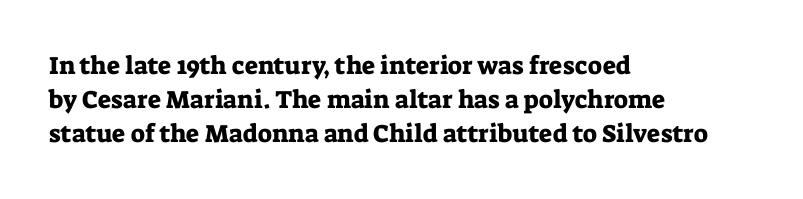
The image shows 25 px text type, upright; set left-aligned, normal line spacing (1.36x), normal letter spacing, not underlined.
